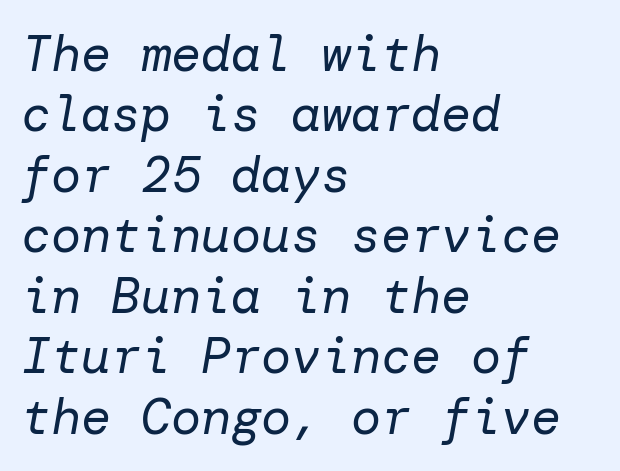
The image shows 50 px regular-weight type, italic (leaning right); set left-aligned, line spacing 1.21x, normal letter spacing, not underlined; low stroke contrast and a medium x-height.
